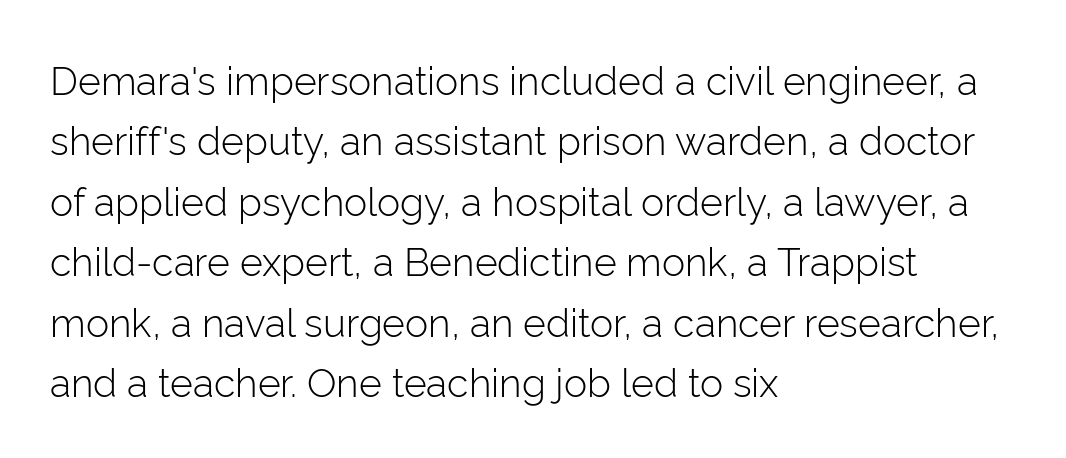
Q: Is the text bold? A: No.
Q: Is the text italic (slanted)? A: No, it is upright.
Q: Is the typeface a serif or a sans-serif typeface? A: Sans-serif.
Q: Is the text underlined? A: No.
Q: How is the paragraph aligned? A: Left-aligned.
Q: Is the spacing between letters normal or unusually wide? A: Normal.
Q: Is the spacing between lines tight, normal or loose? A: Normal.
Q: Width (condensed, normal, or wide)? A: Normal.
Q: Stroke contrast? A: Low.
Q: x-height? A: Medium.
Q: Monospaced? A: No.
